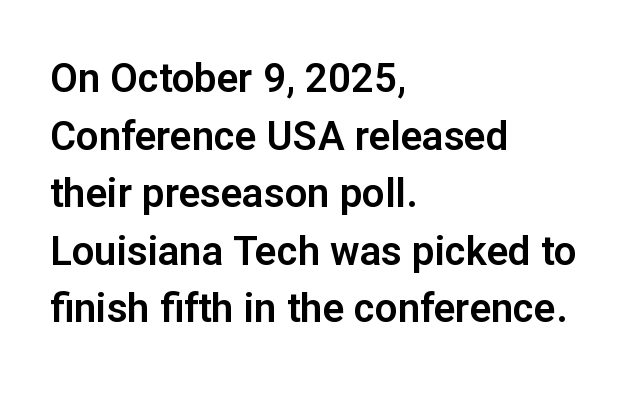
You can tell it's not italic because the verticals are truly vertical. The strip under each line holds only bare page. Layout note: lines flush left. Students, note that the glyphs here touch the page at normal intervals. Is this a fixed-width face? No — the glyphs have proportional, varying widths. Grotesque or geometric, the face here clearly has no serifs.
